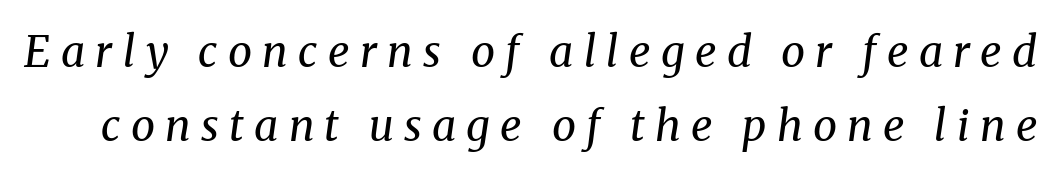
The image shows 43 px regular-weight serif type, italic (leaning right); set line spacing 1.73x, unusually wide letter spacing (+0.24 em), not underlined; medium stroke contrast and a medium x-height.
